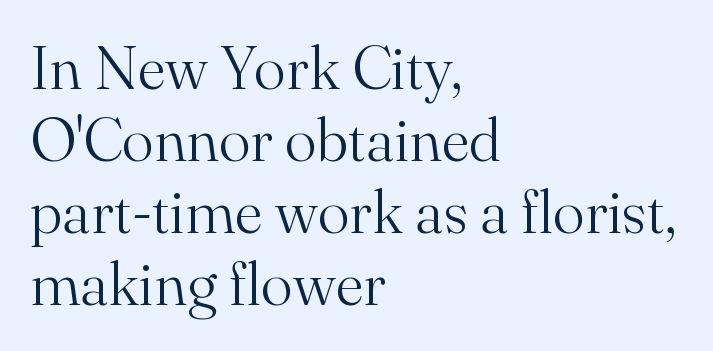
The image shows 60 px light serif type, upright; set left-aligned, line spacing 1.2x, normal letter spacing, not underlined; medium stroke contrast and a small x-height.
